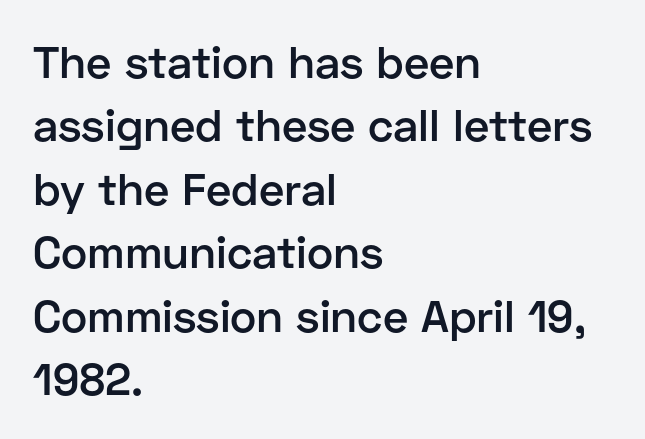
The image shows 45 px semibold sans-serif type, upright; set left-aligned, normal line spacing (1.41x), normal letter spacing, not underlined; low stroke contrast and a medium x-height.
